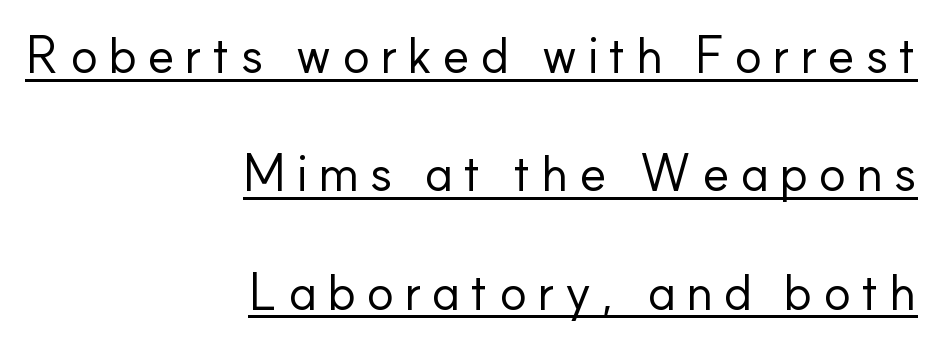
The lettering is marked with a stroke running underneath it. What kind of face is this? One without serifs — a sans. Notice how the stems are strictly vertical — no italics here. Character widths vary here, with narrow letters taking less room than wide ones. Stroke mass is kept to a normal reading level or below. Which margin do the lines hug? The right one — the left edge is uneven.
